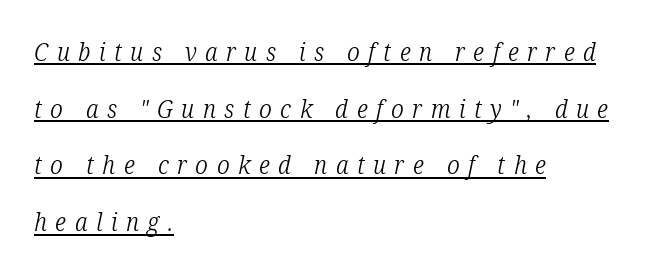
The image shows 25 px text type, italic (leaning right); set left-aligned, loose line spacing (2.27x), unusually wide letter spacing (+0.34 em), underlined.
